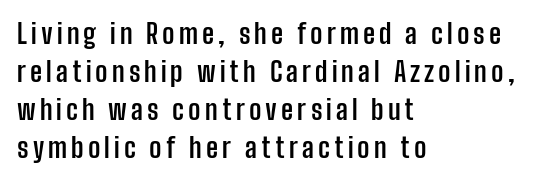
{"italic": "no", "bold": "yes", "underline": "no", "align": "left", "line_spacing": "normal", "line_spacing_ratio": 1.41, "glyph_px": 27}
